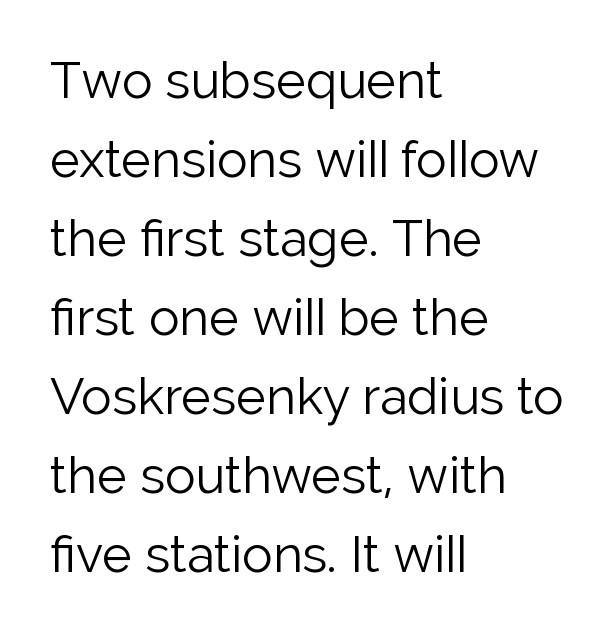
The image shows 51 px light sans-serif type, upright; set left-aligned, normal line spacing (1.55x), normal letter spacing, not underlined; low stroke contrast and a medium x-height.
